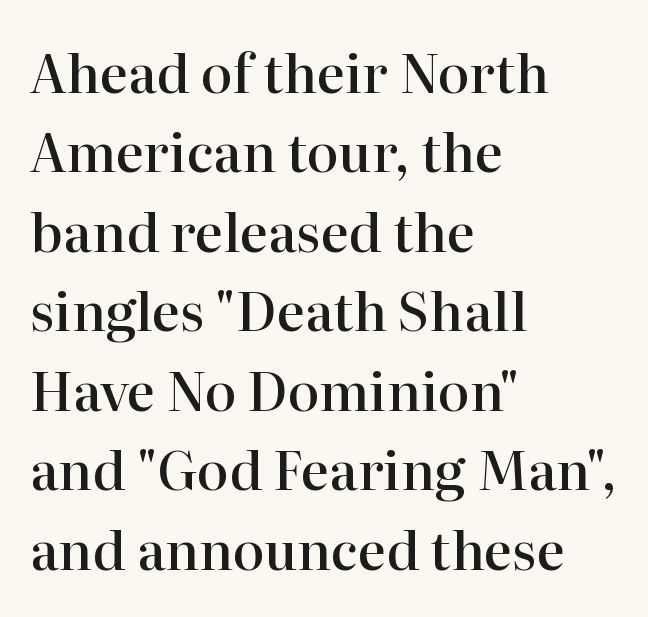
Q: Is the text bold? A: Semi-bold.
Q: Is the text italic (slanted)? A: No, it is upright.
Q: Is the typeface a serif or a sans-serif typeface? A: Serif.
Q: Is the text underlined? A: No.
Q: How is the paragraph aligned? A: Left-aligned.
Q: Is the spacing between letters normal or unusually wide? A: Normal.
Q: Is the spacing between lines tight, normal or loose? A: Normal.
Q: Width (condensed, normal, or wide)? A: Normal.
Q: Stroke contrast? A: High.
Q: x-height? A: Medium.
Q: Monospaced? A: No.
